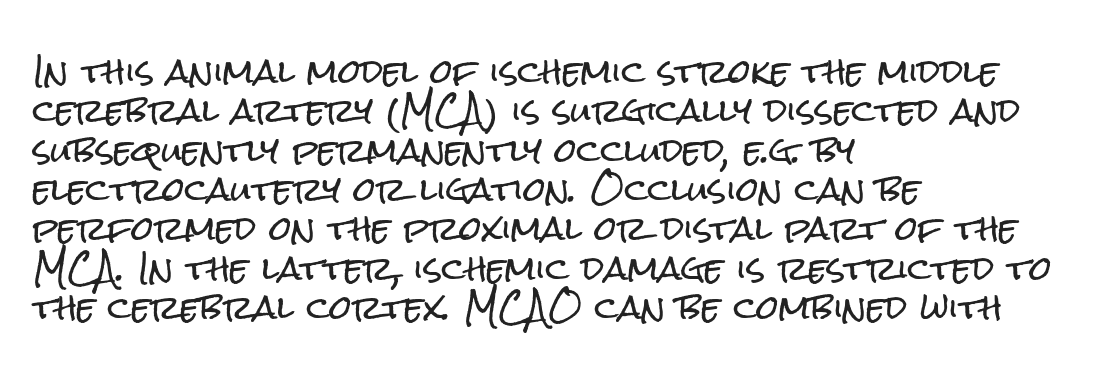
The face used here is rendered with its standard letterfit. Unlike a traditional serif, this face leaves its strokes unadorned. Every row of glyphs begins at an identical x-position on the left. Plain, unruled lines of type.
